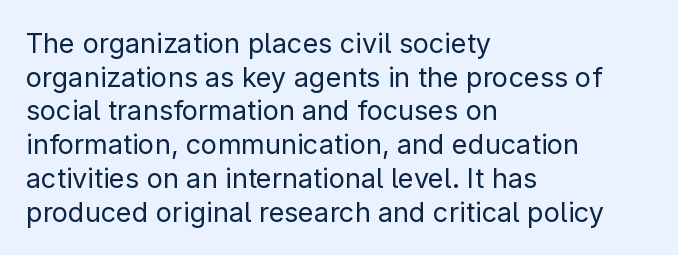
Q: Is the text bold? A: No.
Q: Is the text italic (slanted)? A: No, it is upright.
Q: Is the text underlined? A: No.
Q: How is the paragraph aligned? A: Left-aligned.
Q: Is the spacing between letters normal or unusually wide? A: Normal.
Q: Is the spacing between lines tight, normal or loose? A: Normal.
